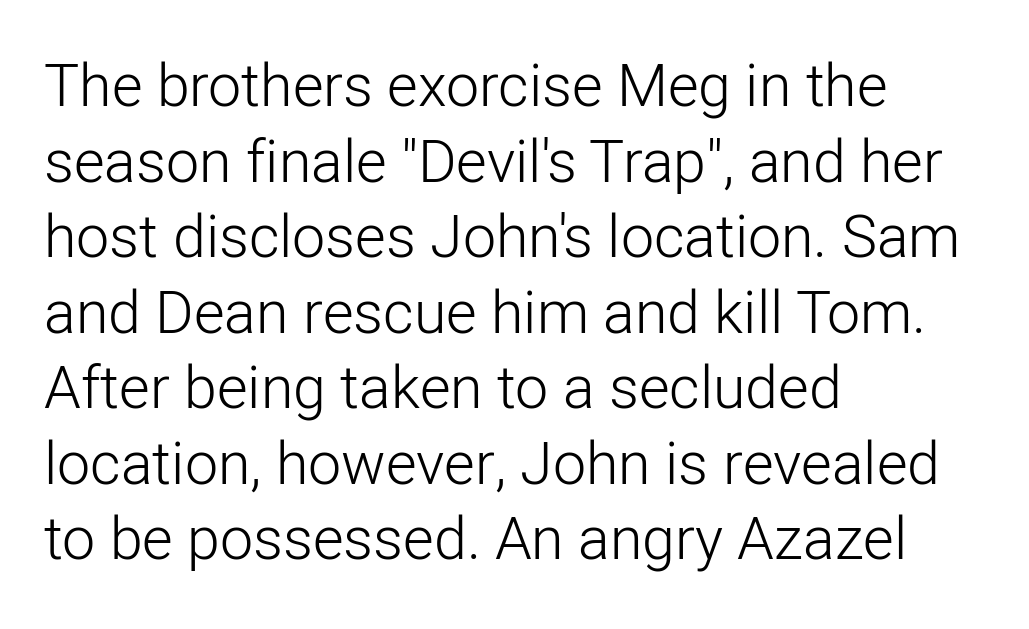
The passage shown is not underscored anywhere. These lines are composed in type without serifs. Honestly, the letter spacing is just normal — you wouldn't notice it. Unlike italic type, these characters show no tilt at all. Baseline-to-baseline distance is the conventional proportion of letter height. Think of a printed novel: that variable character pitch is what you see here.
